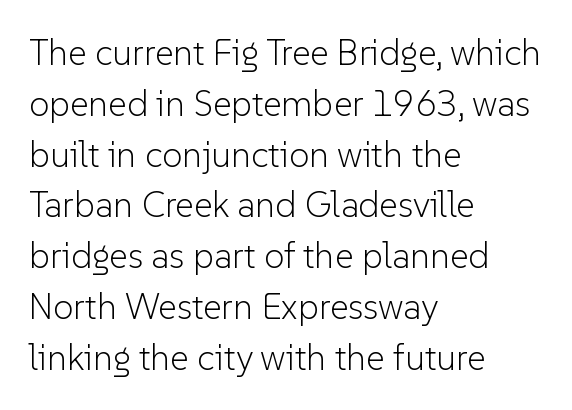
Q: Is the text bold? A: No.
Q: Is the text italic (slanted)? A: No, it is upright.
Q: Is the typeface a serif or a sans-serif typeface? A: Sans-serif.
Q: Is the text underlined? A: No.
Q: How is the paragraph aligned? A: Left-aligned.
Q: Is the spacing between letters normal or unusually wide? A: Normal.
Q: Is the spacing between lines tight, normal or loose? A: Normal.
Q: Width (condensed, normal, or wide)? A: Normal.
Q: Stroke contrast? A: Low.
Q: x-height? A: Medium.
Q: Monospaced? A: No.
